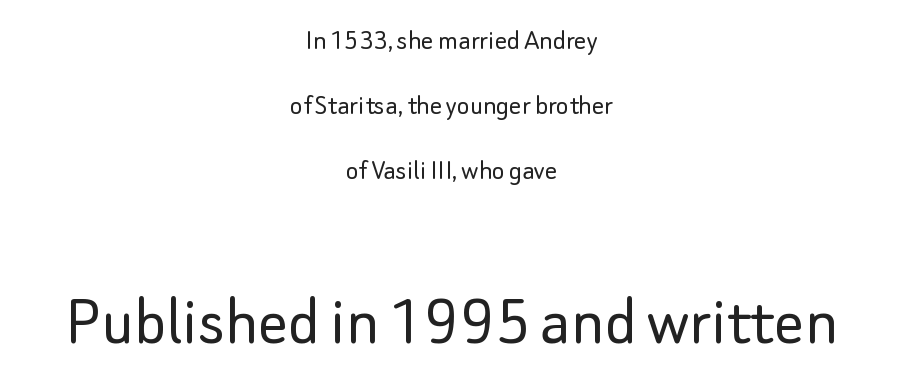
Is the type heavy? It reads as light-to-regular instead. The passage shown is typed in a proportional face where columns would drift. When letters stand straight like this, we call the style roman or upright. Descenders hang freely into open space. Students, note that the glyphs here touch the page at normal intervals.
